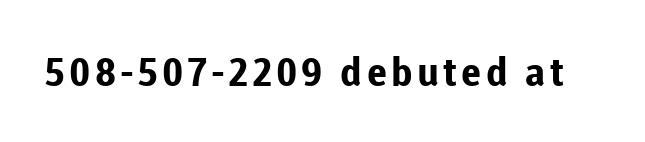
{"serif": "no", "italic": "no", "bold": "yes", "weight": "bold", "width": "normal", "stroke_contrast": "low", "x_height": "medium", "monospaced": "no", "underline": "no", "glyph_px": 39}
